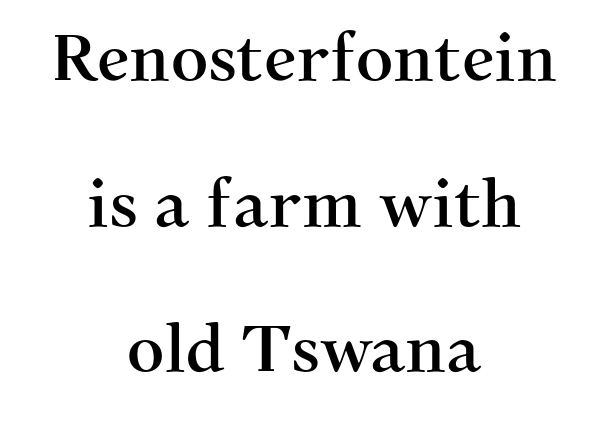
Q: Is the text italic (slanted)? A: No, it is upright.
Q: Is the typeface a serif or a sans-serif typeface? A: Serif.
Q: Is the text underlined? A: No.
Q: How is the paragraph aligned? A: Centered.
Q: Is the spacing between letters normal or unusually wide? A: Normal.
Q: Is the spacing between lines tight, normal or loose? A: Loose.
Q: Width (condensed, normal, or wide)? A: Normal.
Q: Stroke contrast? A: Medium.
Q: x-height? A: Medium.
Q: Monospaced? A: No.
